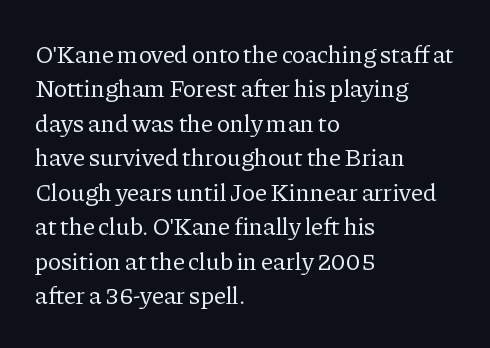
Spacing between characters is what you'd get straight out of the box. The passage shown is not underscored anywhere. The lines in this sample share a left origin and differ only in where they stop. The lines sit at an ordinary, default distance from one another. Is the type heavy? It reads as light-to-regular instead.
